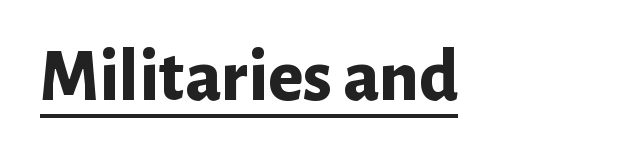
The image shows 74 px bold sans-serif type, upright; set normal letter spacing, underlined; low stroke contrast and a medium x-height.
